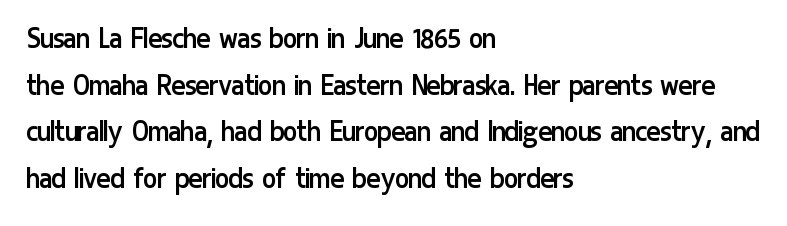
Regular leading. Every row of glyphs begins at an identical x-position on the left. Each row of text sits above clean, open space. This sample uses plain, unmodified letter spacing.
